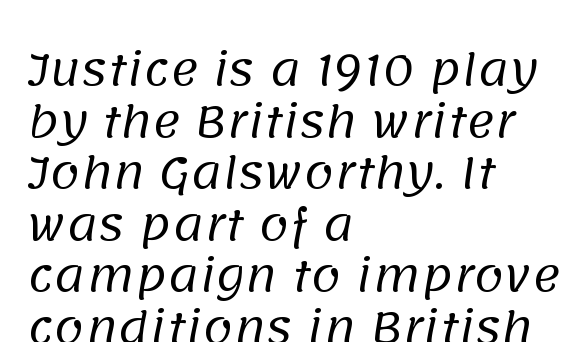
Q: Is the text bold? A: No.
Q: Is the typeface a serif or a sans-serif typeface? A: Sans-serif.
Q: Is the text underlined? A: No.
Q: How is the paragraph aligned? A: Left-aligned.
Q: Is the spacing between letters normal or unusually wide? A: Normal.
Q: Width (condensed, normal, or wide)? A: Normal.
Q: Stroke contrast? A: Low.
Q: x-height? A: Large.
Q: Monospaced? A: No.
